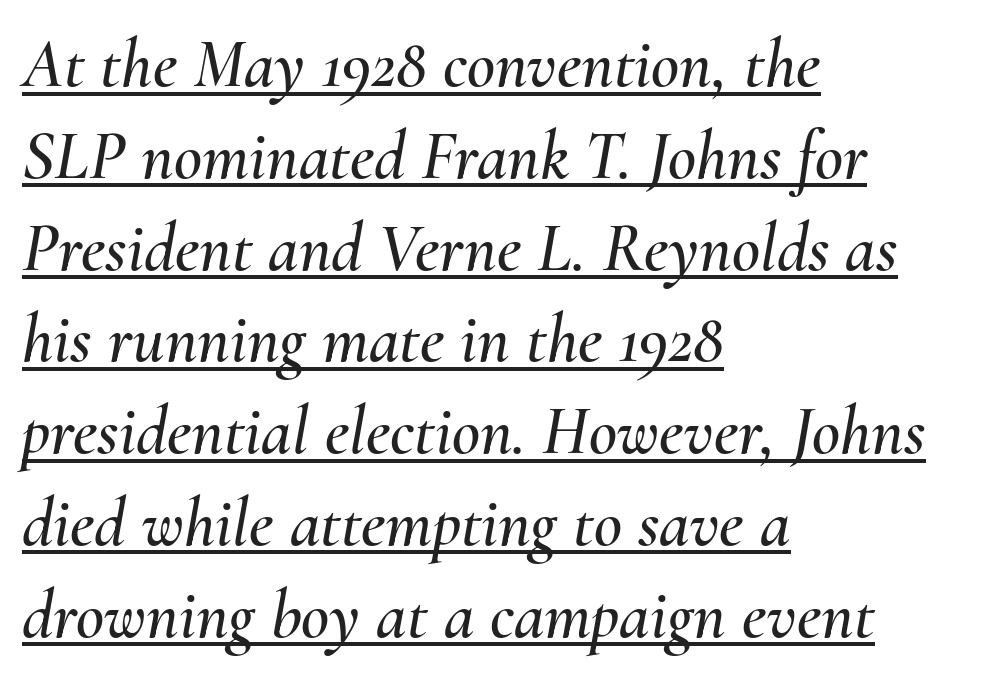
{"italic": "yes", "lean": "right", "slant_degrees": 10, "width": "normal", "stroke_contrast": "medium", "x_height": "small", "monospaced": "no", "underline": "yes", "align": "left", "line_spacing": "normal", "line_spacing_ratio": 1.33, "letter_spacing": "normal", "letter_spacing_em": 0.0, "glyph_px": 69}
